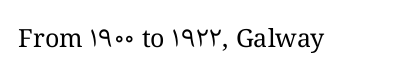
The rendering keeps characters at their native spacing. The font sits on the lighter half of the weight spectrum, regular included. Quick note: underline off. Is there any slant? The stems are plumb.
